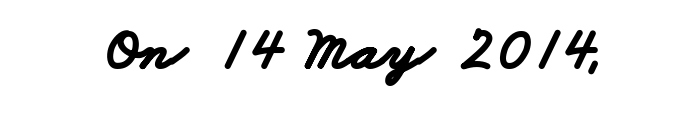
{"serif": "no", "bold": "yes", "weight": "bold", "width": "wide", "stroke_contrast": "low", "x_height": "small", "monospaced": "no", "underline": "no", "letter_spacing": "normal", "letter_spacing_em": 0.0, "glyph_px": 61}
